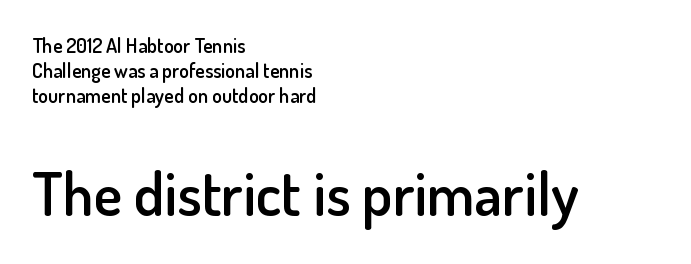
Q: Is the text bold? A: Semi-bold.
Q: Is the text italic (slanted)? A: No, it is upright.
Q: Is the typeface a serif or a sans-serif typeface? A: Sans-serif.
Q: Is the text underlined? A: No.
Q: How is the paragraph aligned? A: Left-aligned.
Q: Is the spacing between letters normal or unusually wide? A: Normal.
Q: Which block of text is set in a larger size, the first (top) or the second (bottom)? A: The second (bottom) one.
Q: Width (condensed, normal, or wide)? A: Normal.
Q: Stroke contrast? A: Low.
Q: x-height? A: Small.
Q: Monospaced? A: No.
